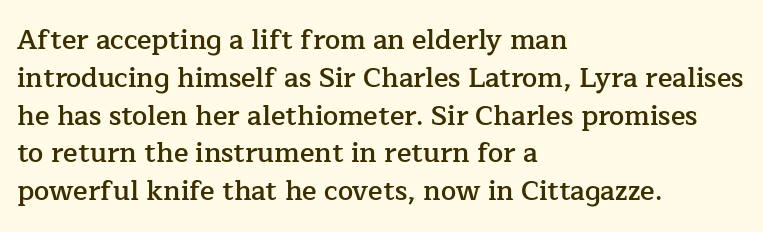
Q: Is the text bold? A: Semi-bold.
Q: Is the text italic (slanted)? A: No, it is upright.
Q: Is the text underlined? A: No.
Q: How is the paragraph aligned? A: Left-aligned.
Q: Is the spacing between letters normal or unusually wide? A: Normal.
Q: Is the spacing between lines tight, normal or loose? A: Normal.
